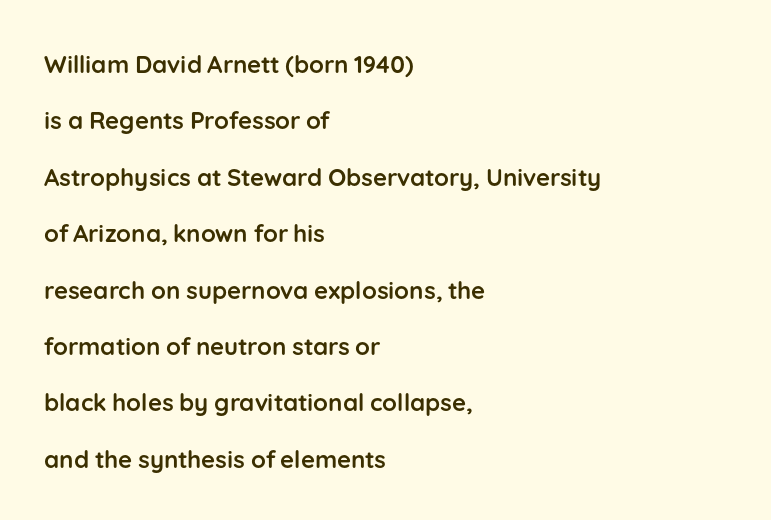
Q: Is the text bold? A: Yes.
Q: Is the text italic (slanted)? A: No, it is upright.
Q: Is the text underlined? A: No.
Q: How is the paragraph aligned? A: Left-aligned.
Q: Is the spacing between letters normal or unusually wide? A: Normal.
Q: Is the spacing between lines tight, normal or loose? A: Loose.
